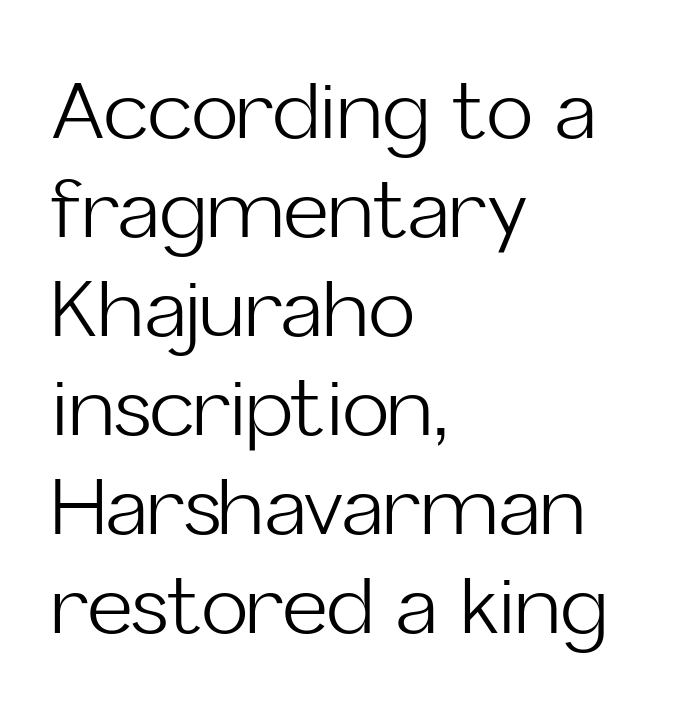
The image shows 78 px light sans-serif type, upright; set left-aligned, normal line spacing (1.27x), normal letter spacing, not underlined; low stroke contrast and a medium x-height.
